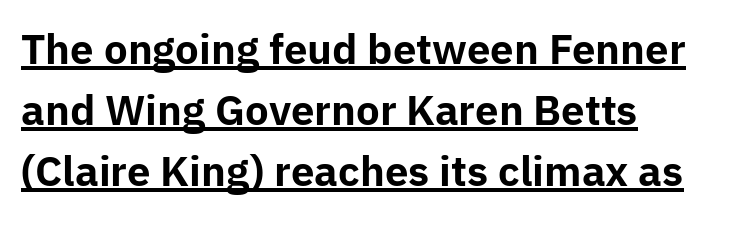
These characters rest on top of a visible drawn line. Each letter's strokes conclude bluntly, with no projecting serifs. The passage shown is typed in a proportional face where columns would drift. Each glyph is drawn with heavy, bold strokes.
